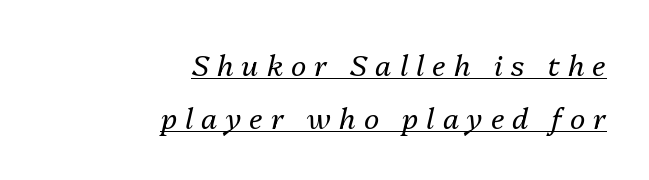
{"italic": "yes", "lean": "right", "slant_degrees": 13, "bold": "no", "weight": "regular", "width": "normal", "stroke_contrast": "medium", "x_height": "medium", "monospaced": "no", "underline": "yes", "align": "right", "line_spacing_ratio": 1.82, "letter_spacing": "wide", "letter_spacing_em": 0.28, "glyph_px": 29}
